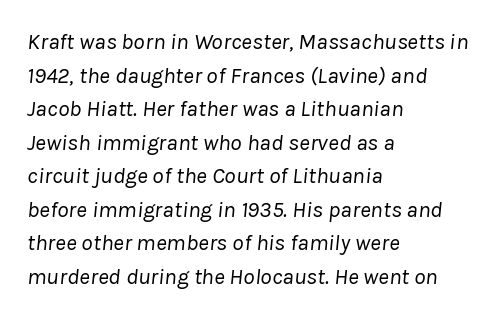
Q: Is the text bold? A: No.
Q: Is the text italic (slanted)? A: Yes, it leans right by about 8 degrees.
Q: Is the text underlined? A: No.
Q: How is the paragraph aligned? A: Left-aligned.
Q: Is the spacing between letters normal or unusually wide? A: Normal.
Q: Is the spacing between lines tight, normal or loose? A: Normal.
